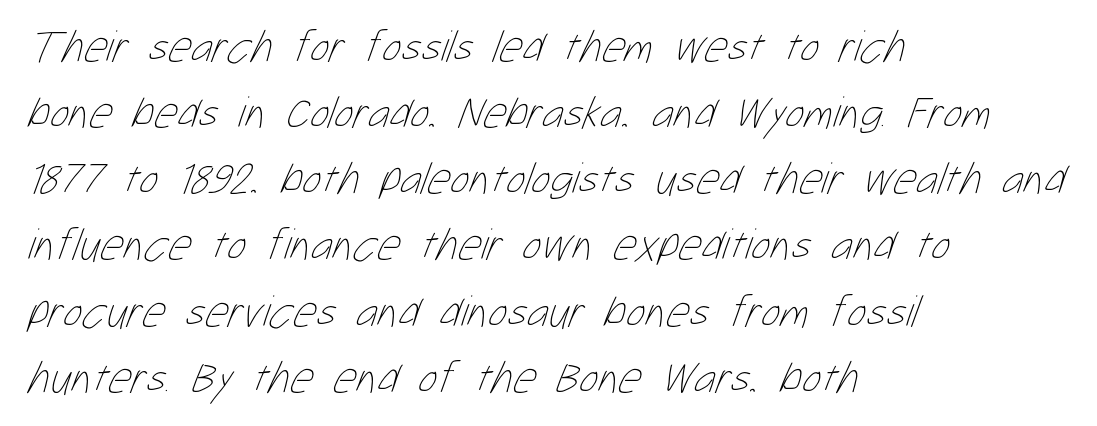
{"bold": "no", "weight": "thin", "width": "condensed", "stroke_contrast": "low", "x_height": "medium", "monospaced": "no", "underline": "no", "align": "left", "line_spacing": "normal", "line_spacing_ratio": 1.47, "letter_spacing": "normal", "letter_spacing_em": 0.0, "glyph_px": 45}
